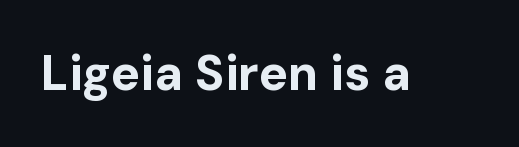
{"serif": "no", "italic": "no", "bold": "yes", "weight": "bold", "width": "normal", "stroke_contrast": "low", "x_height": "medium", "monospaced": "no", "underline": "no", "letter_spacing": "normal", "letter_spacing_em": 0.0, "glyph_px": 49}
